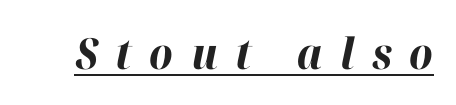
Q: Is the text bold? A: Yes.
Q: Is the text italic (slanted)? A: Yes, it leans right by about 12 degrees.
Q: Is the text underlined? A: Yes.
Q: Is the spacing between letters normal or unusually wide? A: Unusually wide.
Q: Width (condensed, normal, or wide)? A: Normal.
Q: Stroke contrast? A: High.
Q: x-height? A: Medium.
Q: Monospaced? A: No.
